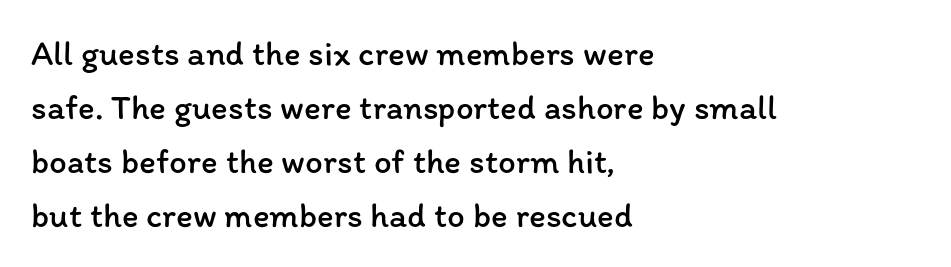
The space directly below the letters is spotless. Italic? Not at all — the glyphs are vertical. Honestly, the row spacing looks completely unremarkable. A light-to-regular cut is what we see here. Spacing verdict: proportional, widths tailored to each character. The text block is weighted toward the left margin, trailing off unevenly rightward.
